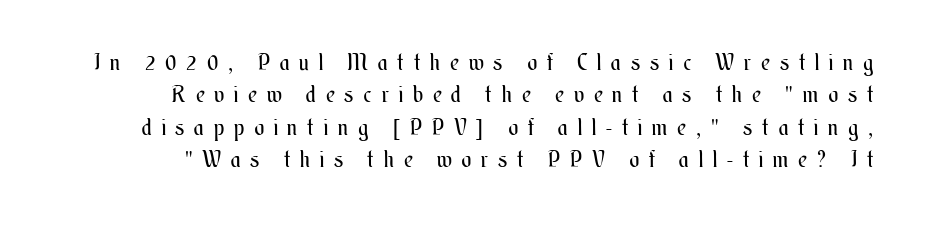
Q: Is the text bold? A: No.
Q: Is the text italic (slanted)? A: No, it is upright.
Q: Is the text underlined? A: No.
Q: Is the spacing between letters normal or unusually wide? A: Unusually wide.
Q: Is the spacing between lines tight, normal or loose? A: Normal.
